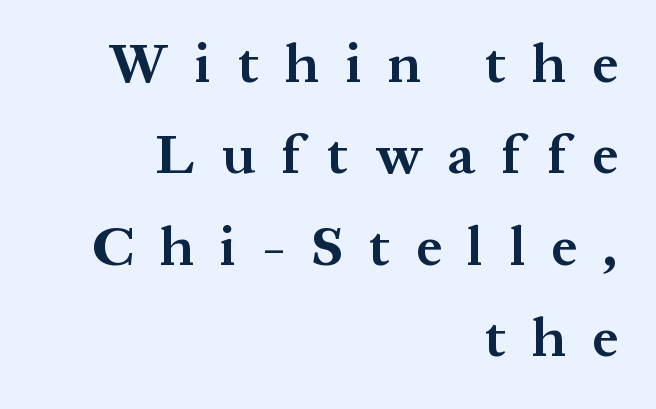
{"serif": "yes", "italic": "no", "bold": "yes", "weight": "bold", "width": "normal", "stroke_contrast": "medium", "x_height": "medium", "monospaced": "no", "underline": "no", "align": "right", "line_spacing": "normal", "line_spacing_ratio": 1.63, "letter_spacing": "wide", "letter_spacing_em": 0.47, "glyph_px": 56}
